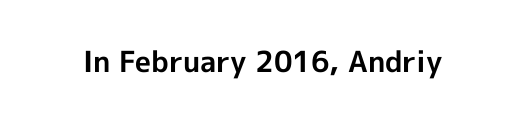
The lettering stays uniformly vertical, giving the passage a roman look. Look at the tracking — it's just the regular setting, nothing added. This is heavy type, rendered in bold. Looks like regular typesetting: each glyph gets only the width it needs. Just letters on the line, the space beneath them empty.
